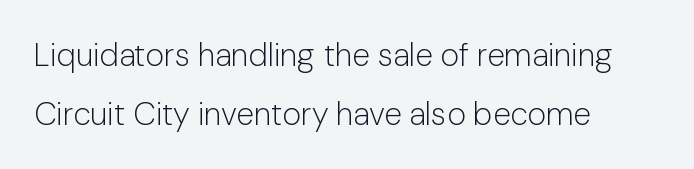
{"serif": "no", "italic": "no", "bold": "no", "weight": "light", "width": "normal", "stroke_contrast": "low", "x_height": "medium", "monospaced": "no", "underline": "no", "align": "left", "line_spacing_ratio": 1.83, "letter_spacing": "normal", "letter_spacing_em": 0.0, "glyph_px": 32}
